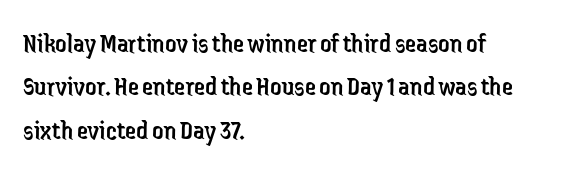
Character widths vary here, with narrow letters taking less room than wide ones. Each word holds together tightly as a unit, with standard inter-letter gaps. The text block is weighted toward the left margin, trailing off unevenly rightward. The rendering shows plain stroke endings on the letterforms — a sans-serif design. A clean baseline with only descenders dipping below it.
